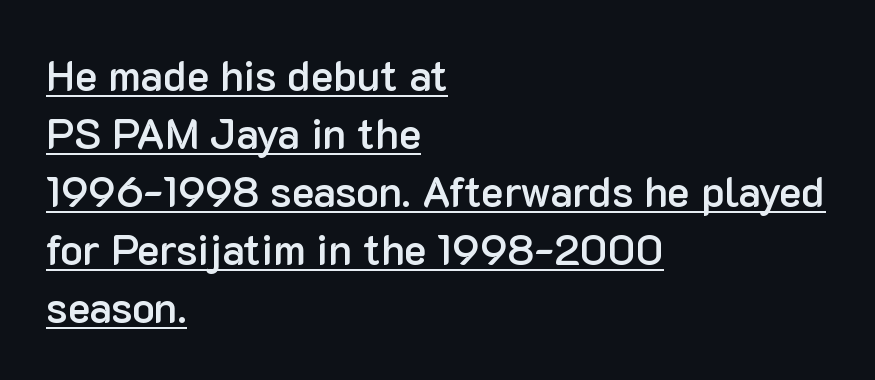
Q: Is the text bold? A: Semi-bold.
Q: Is the text italic (slanted)? A: No, it is upright.
Q: Is the typeface a serif or a sans-serif typeface? A: Sans-serif.
Q: Is the text underlined? A: Yes.
Q: How is the paragraph aligned? A: Left-aligned.
Q: Is the spacing between letters normal or unusually wide? A: Normal.
Q: Is the spacing between lines tight, normal or loose? A: Normal.
Q: Width (condensed, normal, or wide)? A: Normal.
Q: Stroke contrast? A: Low.
Q: x-height? A: Medium.
Q: Monospaced? A: No.
